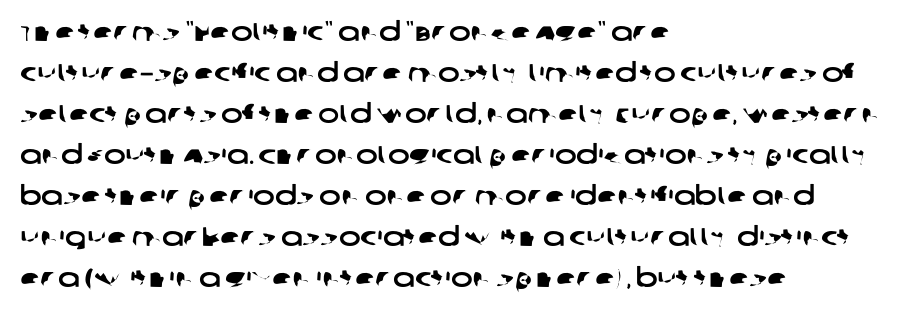
{"underline": "no", "align": "left", "line_spacing": "normal", "line_spacing_ratio": 1.58, "letter_spacing": "normal", "letter_spacing_em": 0.0, "glyph_px": 26}
